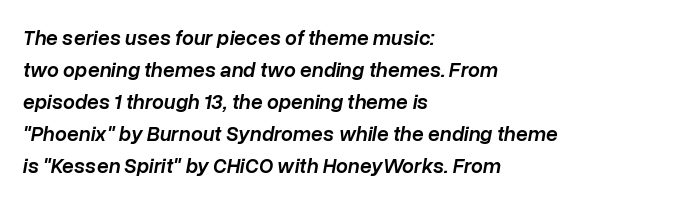
A classic flush-left, rag-right setting is used for this passage. The space between consecutive lines is moderate. Bare-footed words on every line. A semibold gives these letters moderate extra thickness, short of bold. Tracking value appears to be zero — textbook default spacing.
